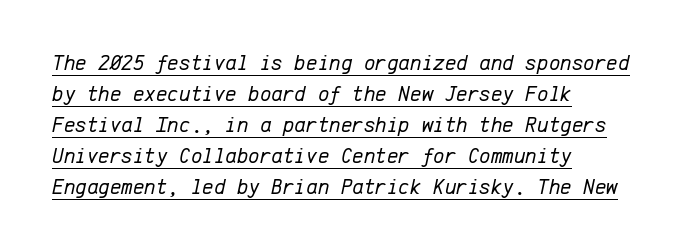
The image shows 22 px text type, italic (leaning right); set left-aligned, normal line spacing (1.41x), normal letter spacing, underlined.
